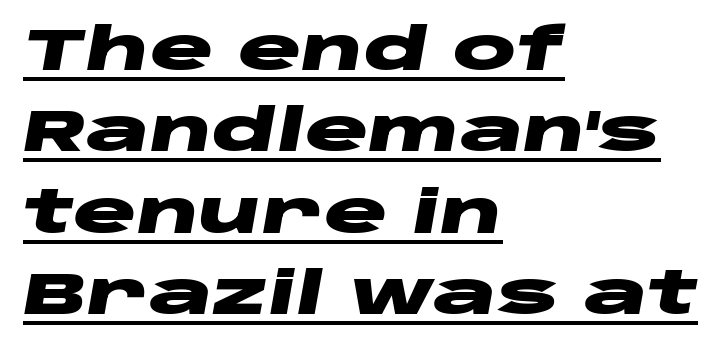
Quick note: interline space is typical. Nothing unusual about the tracking: characters are spaced as the font intends. Quick note: italic. Bold? Absolutely — the strokes are thick and heavy. Which margin do the lines hug? The left one — the right edge is uneven.
